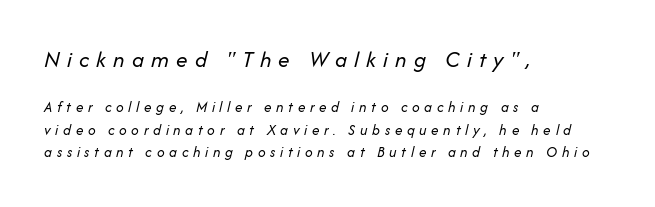
The image shows 23 px text type, italic (leaning right); set left-aligned, normal line spacing (1.51x), unusually wide letter spacing (+0.31 em), not underlined; the first (top) block is 1.53x larger.
